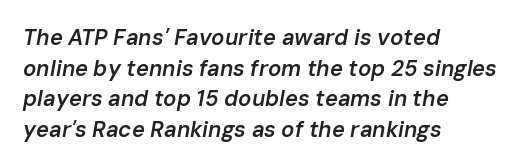
Q: Is the text bold? A: Semi-bold.
Q: Is the text italic (slanted)? A: Yes, it leans right by about 10 degrees.
Q: Is the text underlined? A: No.
Q: How is the paragraph aligned? A: Left-aligned.
Q: Is the spacing between letters normal or unusually wide? A: Normal.
Q: Is the spacing between lines tight, normal or loose? A: Normal.
